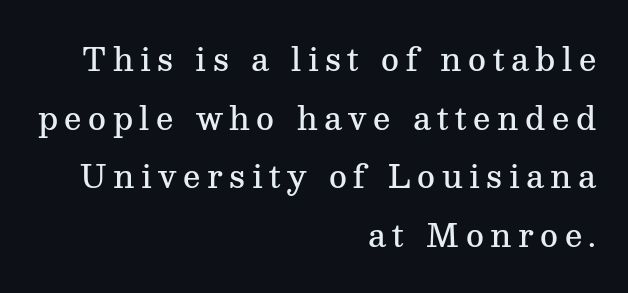
The face used here is a semibold: visibly heavier than regular, lighter than bold. In terms of letterspacing, this is a distinctly airy, spread setting. This sample uses an upright cut, with every glyph sitting square on the baseline. Spacing verdict: proportional, widths tailored to each character.
